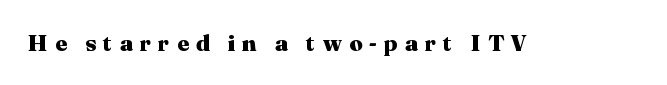
{"italic": "no", "bold": "yes", "underline": "no", "letter_spacing": "wide", "letter_spacing_em": 0.31, "glyph_px": 23}
